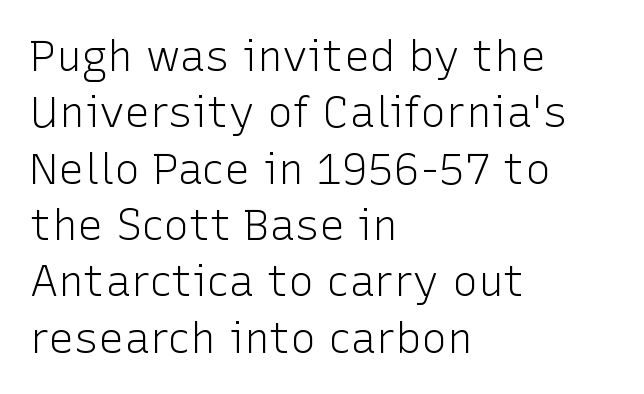
This rendering uses left alignment, leaving the right contour irregular. The letters sit at their default tracking, neither squeezed nor spread. Vertically, the passage feels balanced, rows spaced as you'd expect. Each letter keeps its own natural width here, so spacing adapts to shape. Nothing heavy about these letters — not bold at all.
